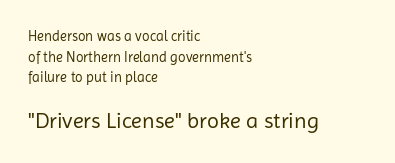
If you measured baseline to baseline, you'd find a middling distance. Is the block centered? No — it sits flush against the left margin. The passage shown begins with its smaller block and ends with its larger one. The face used here is rendered with its standard letterfit. Heft: none added — not bold. Nobody drew a line under any word here.
